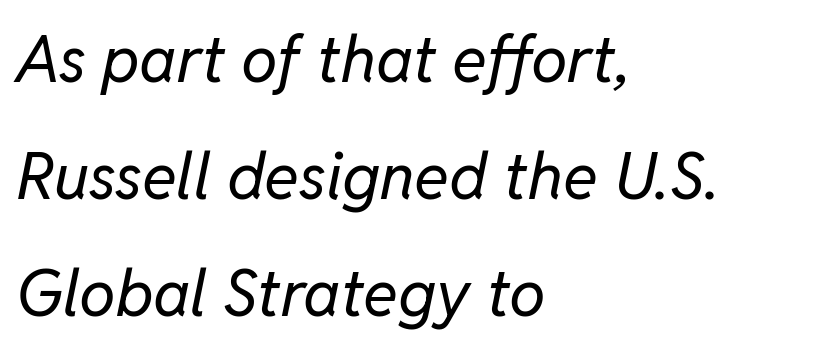
Think standard paragraph weight, or any step lighter than that. A typesetter would call this proportional, since set widths differ per character. The lettering tilts uniformly, giving the passage an italic look. Typeset ragged right — the left edge is the straight one.
